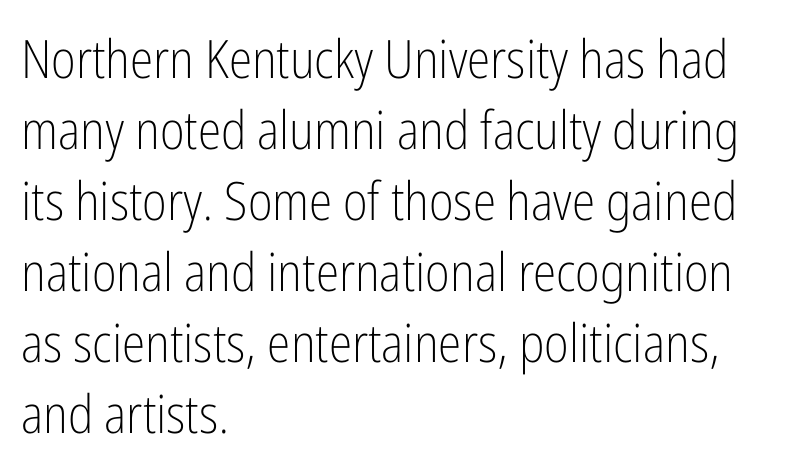
Q: Is the text bold? A: No.
Q: Is the text italic (slanted)? A: No, it is upright.
Q: Is the typeface a serif or a sans-serif typeface? A: Sans-serif.
Q: Is the text underlined? A: No.
Q: How is the paragraph aligned? A: Left-aligned.
Q: Is the spacing between letters normal or unusually wide? A: Normal.
Q: Is the spacing between lines tight, normal or loose? A: Normal.
Q: Width (condensed, normal, or wide)? A: Condensed.
Q: Stroke contrast? A: Low.
Q: x-height? A: Medium.
Q: Monospaced? A: No.
